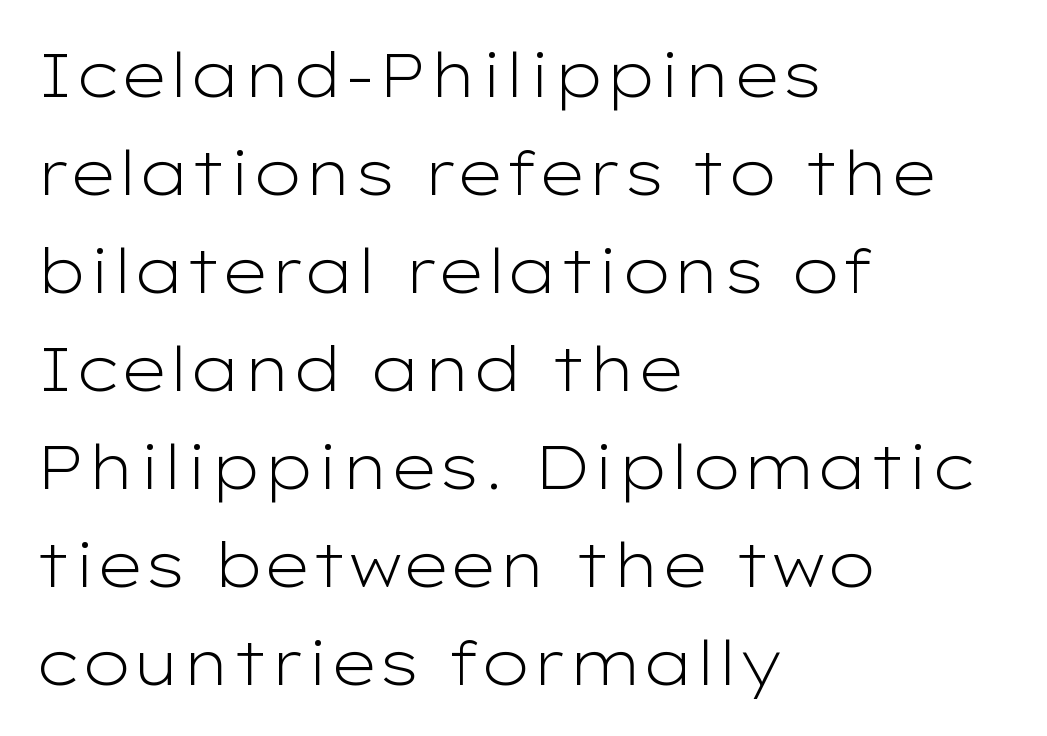
The typesetting does not lean heavy: it is not bold. Check under the words: just untouched page. Font category for this specimen: sans-serif. The type is set solid horizontally, with unmodified tracking. A classic flush-left, rag-right setting is used for this passage. Upright lettering throughout.
